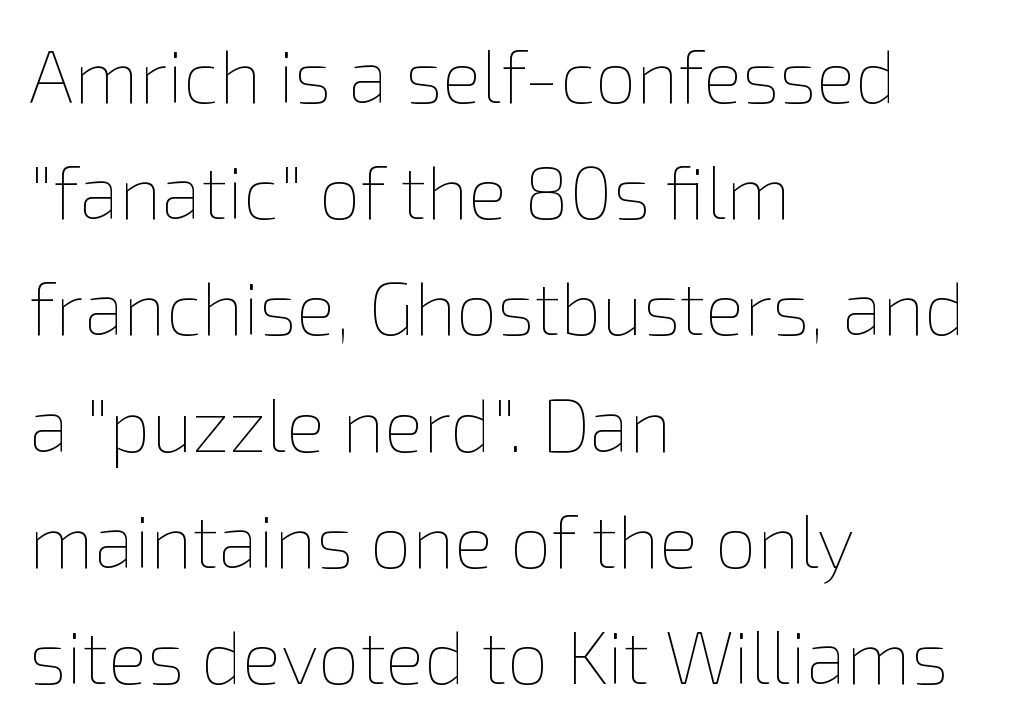
{"italic": "no", "bold": "no", "weight": "thin", "width": "normal", "stroke_contrast": "low", "x_height": "medium", "monospaced": "no", "underline": "no", "align": "left", "line_spacing": "normal", "line_spacing_ratio": 1.57, "letter_spacing": "normal", "letter_spacing_em": 0.0, "glyph_px": 74}
